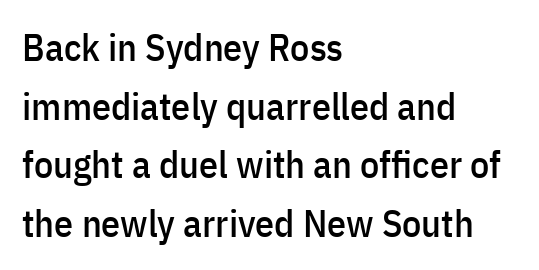
Q: Is the text italic (slanted)? A: No, it is upright.
Q: Is the typeface a serif or a sans-serif typeface? A: Sans-serif.
Q: Is the text underlined? A: No.
Q: How is the paragraph aligned? A: Left-aligned.
Q: Is the spacing between letters normal or unusually wide? A: Normal.
Q: Is the spacing between lines tight, normal or loose? A: Normal.
Q: Width (condensed, normal, or wide)? A: Condensed.
Q: Stroke contrast? A: Low.
Q: x-height? A: Medium.
Q: Monospaced? A: No.
